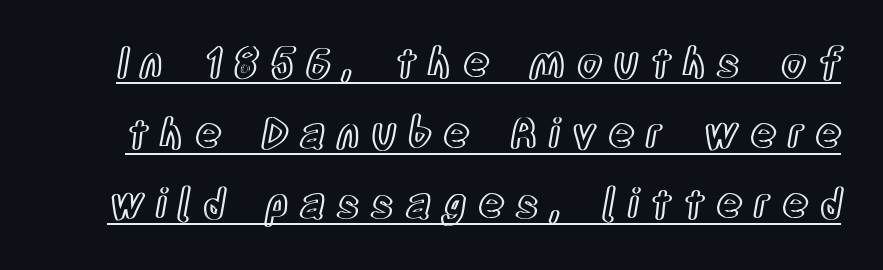
Q: Is the text italic (slanted)? A: Yes.
Q: Is the text underlined? A: Yes.
Q: Is the spacing between letters normal or unusually wide? A: Unusually wide.
Q: Width (condensed, normal, or wide)? A: Condensed.
Q: x-height? A: Large.
Q: Monospaced? A: No.
